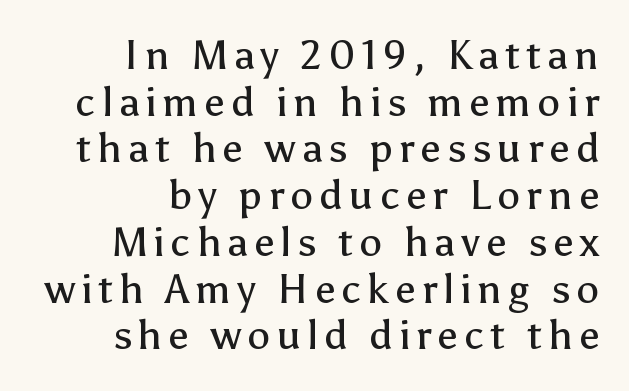
The specimen reads as upright at a glance. Quick note: underline off. Proportional: the letters do not fall into vertical columns. Compared with a flush-left layout, this one pins lines to the opposite, right side. Classification — sans serif. This reads as an unemphasized weight, regular at the heaviest.
